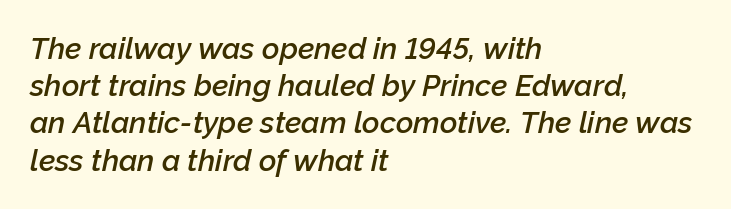
{"italic": "yes", "lean": "right", "slant_degrees": 12, "bold": "semi", "weight": "semibold", "width": "normal", "stroke_contrast": "low", "x_height": "medium", "monospaced": "no", "underline": "no", "align": "left", "line_spacing_ratio": 1.24, "letter_spacing": "normal", "letter_spacing_em": 0.0, "glyph_px": 30}
